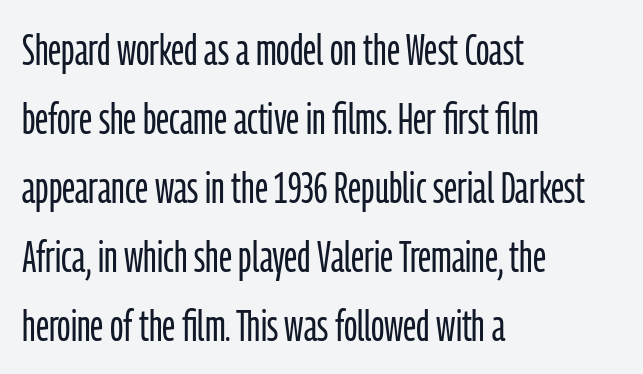
If you measured baseline to baseline, you'd find a middling distance. A classic flush-left, rag-right setting is used for this passage. To sum up the face: it is a sans, with no serifs. Clear beneath every line of the passage. These lines keep a tight, regular rhythm from letter to letter.
